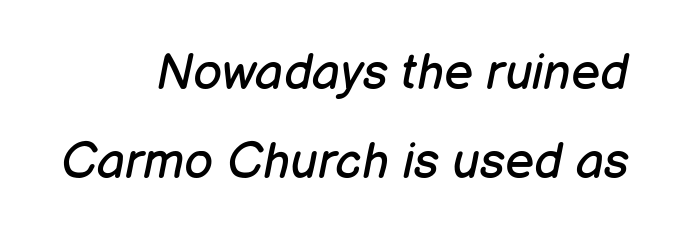
{"italic": "yes", "lean": "right", "slant_degrees": 12, "bold": "no", "weight": "regular", "width": "normal", "stroke_contrast": "low", "x_height": "medium", "monospaced": "no", "underline": "no", "align": "right", "line_spacing_ratio": 1.79, "letter_spacing": "normal", "letter_spacing_em": 0.0, "glyph_px": 50}
